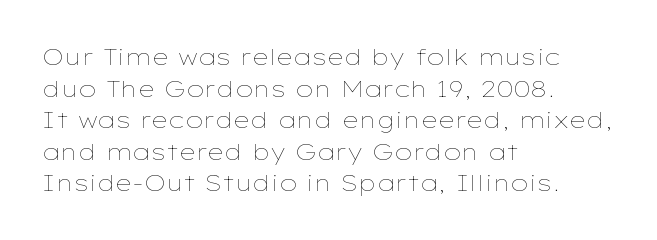
{"italic": "no", "bold": "no", "underline": "no", "align": "left", "line_spacing": "normal", "line_spacing_ratio": 1.37, "letter_spacing": "normal", "letter_spacing_em": 0.0, "glyph_px": 23}
